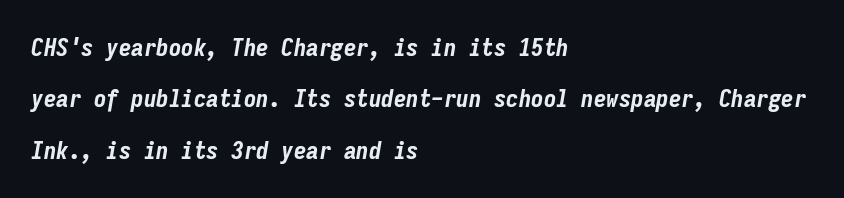
Horizontal bands of white between lines are thick stripes. Beneath every word, the page is bare. Is the letter spacing exaggerated? No — it looks like the ordinary default. Strong, thick strokes mark this as bold type. Caption: multi-line text, flush left, ragged right.
